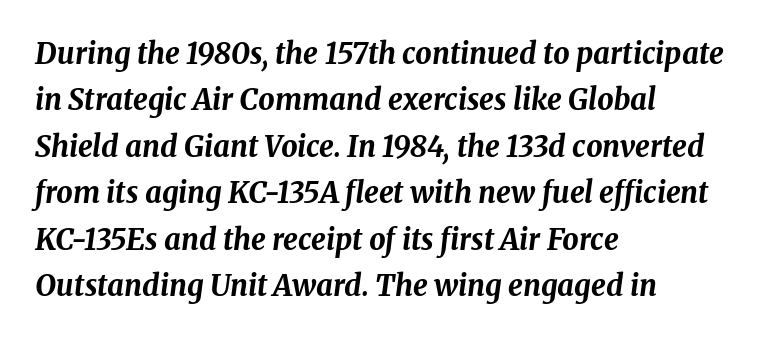
{"italic": "yes", "lean": "right", "slant_degrees": 8, "bold": "yes", "weight": "bold", "width": "normal", "stroke_contrast": "medium", "x_height": "medium", "monospaced": "no", "underline": "no", "align": "left", "line_spacing": "normal", "line_spacing_ratio": 1.6, "letter_spacing": "normal", "letter_spacing_em": 0.0, "glyph_px": 29}
